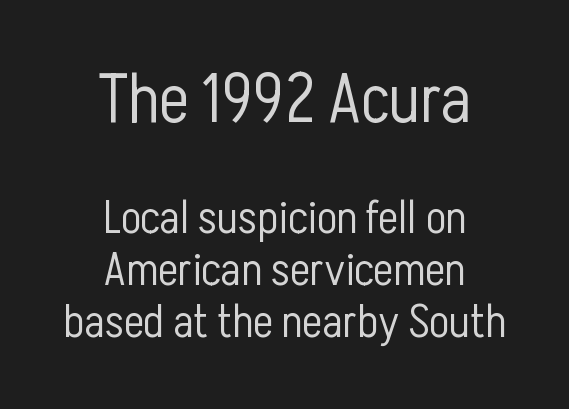
Q: Is the text bold? A: No.
Q: Is the text italic (slanted)? A: No, it is upright.
Q: Is the typeface a serif or a sans-serif typeface? A: Sans-serif.
Q: Is the text underlined? A: No.
Q: How is the paragraph aligned? A: Centered.
Q: Is the spacing between letters normal or unusually wide? A: Normal.
Q: Is the spacing between lines tight, normal or loose? A: Tight.
Q: Which block of text is set in a larger size, the first (top) or the second (bottom)? A: The first (top) one.
Q: Width (condensed, normal, or wide)? A: Condensed.
Q: Stroke contrast? A: Low.
Q: x-height? A: Medium.
Q: Monospaced? A: No.
